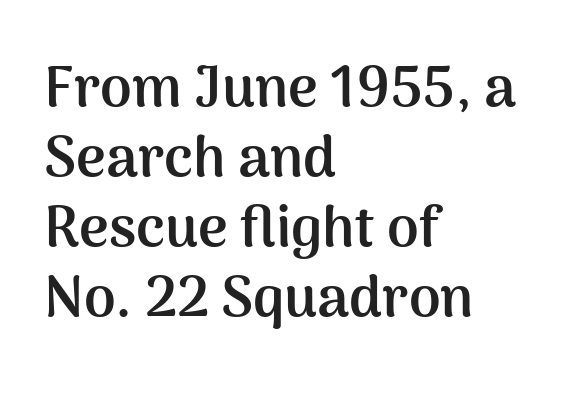
Q: Is the text bold? A: Yes.
Q: Is the text italic (slanted)? A: No, it is upright.
Q: Is the typeface a serif or a sans-serif typeface? A: Sans-serif.
Q: Is the text underlined? A: No.
Q: How is the paragraph aligned? A: Left-aligned.
Q: Is the spacing between letters normal or unusually wide? A: Normal.
Q: Width (condensed, normal, or wide)? A: Normal.
Q: Stroke contrast? A: Medium.
Q: x-height? A: Medium.
Q: Monospaced? A: No.
